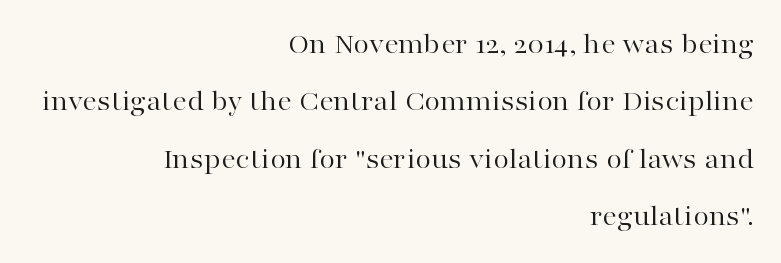
Loosely led — the rows are spread out. Little horizontal feet cap the strokes, marking this as serif type. Here the glyphs are tracked normally, forming tight word shapes. Every stem runs plumb, perpendicular to the baseline. Note the varied advance widths — an 'i' is clearly narrower than an 'm'. The passage is arranged like a letterhead date or caption credit — flush right.
